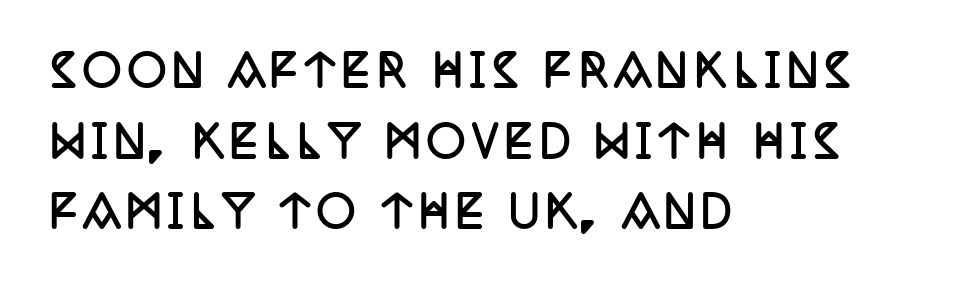
Strong, thick strokes mark this as bold type. These lines are set flush left with a ragged right edge. Is this a fixed-width face? No — the glyphs have proportional, varying widths. Classification — serif. Line spacing here is normal.
